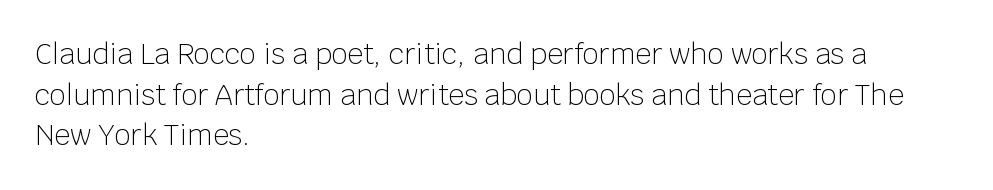
{"serif": "no", "italic": "no", "bold": "no", "weight": "light", "width": "normal", "stroke_contrast": "low", "x_height": "large", "monospaced": "no", "underline": "no", "align": "left", "line_spacing": "normal", "line_spacing_ratio": 1.45, "letter_spacing": "normal", "letter_spacing_em": 0.0, "glyph_px": 28}
